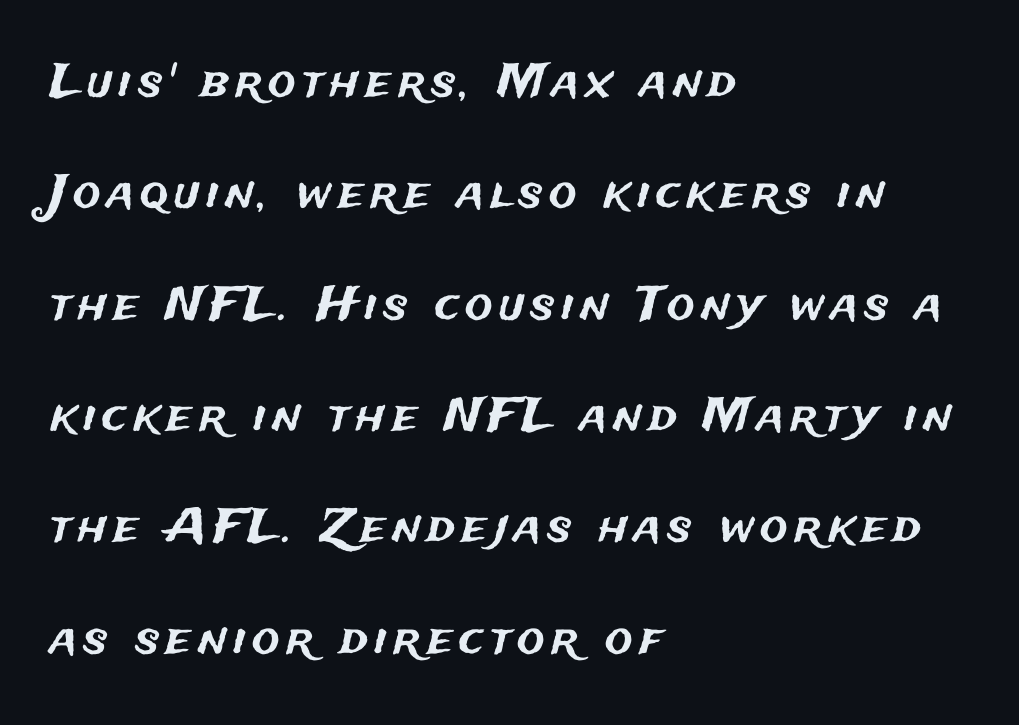
{"serif": "no", "width": "normal", "stroke_contrast": "medium", "x_height": "medium", "monospaced": "no", "underline": "no", "align": "left", "line_spacing": "loose", "line_spacing_ratio": 2.42, "glyph_px": 46}
